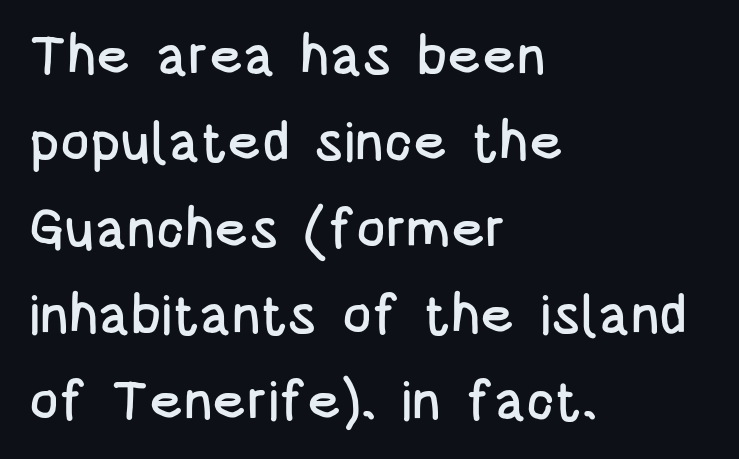
{"serif": "no", "italic": "no", "width": "condensed", "stroke_contrast": "low", "x_height": "large", "monospaced": "no", "underline": "no", "align": "left", "line_spacing": "normal", "line_spacing_ratio": 1.57, "letter_spacing": "normal", "letter_spacing_em": 0.0, "glyph_px": 55}
